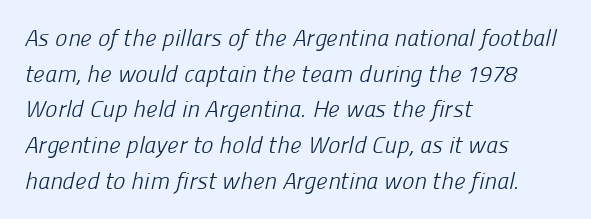
Q: Is the text bold? A: No.
Q: Is the text underlined? A: No.
Q: How is the paragraph aligned? A: Left-aligned.
Q: Is the spacing between letters normal or unusually wide? A: Normal.
Q: Is the spacing between lines tight, normal or loose? A: Normal.
